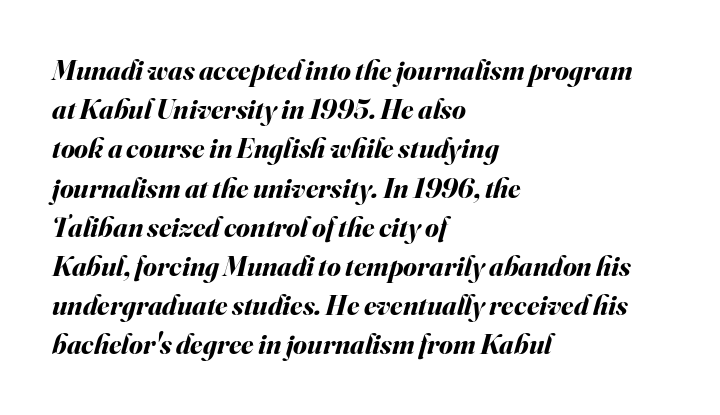
Q: Is the text bold? A: Yes.
Q: Is the text italic (slanted)? A: Yes, it leans right by about 16 degrees.
Q: Is the text underlined? A: No.
Q: How is the paragraph aligned? A: Left-aligned.
Q: Is the spacing between letters normal or unusually wide? A: Normal.
Q: Is the spacing between lines tight, normal or loose? A: Normal.
Q: Width (condensed, normal, or wide)? A: Normal.
Q: Stroke contrast? A: Medium.
Q: x-height? A: Small.
Q: Monospaced? A: No.
